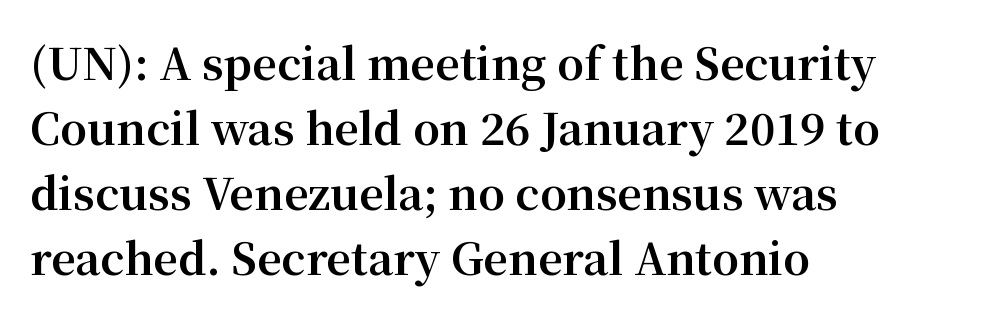
Q: Is the text bold? A: Yes.
Q: Is the text italic (slanted)? A: No, it is upright.
Q: Is the typeface a serif or a sans-serif typeface? A: Serif.
Q: Is the text underlined? A: No.
Q: How is the paragraph aligned? A: Left-aligned.
Q: Is the spacing between letters normal or unusually wide? A: Normal.
Q: Is the spacing between lines tight, normal or loose? A: Normal.
Q: Width (condensed, normal, or wide)? A: Normal.
Q: Stroke contrast? A: Medium.
Q: x-height? A: Medium.
Q: Monospaced? A: No.
